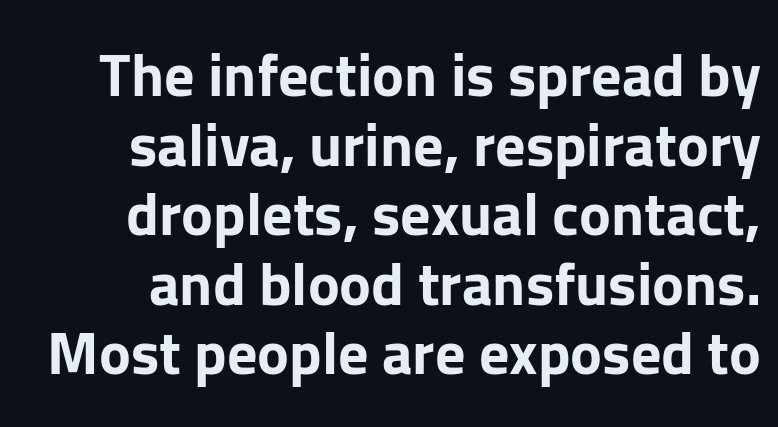
The face used here is proportionally spaced, like ordinary book or web type. The letters sit at their default tracking, neither squeezed nor spread. Stroke terminals: plain, sans-serif. Just letters on the line, the space beneath them empty. Each line ends at the same right margin while the left side varies.
